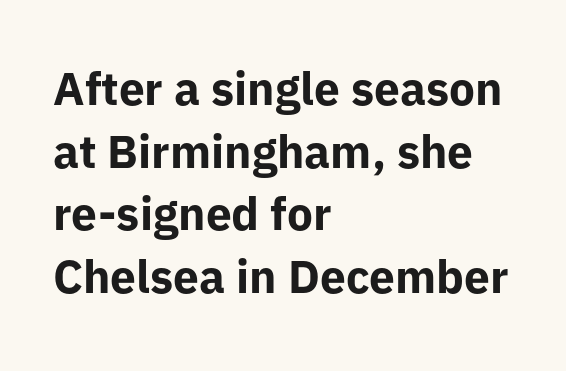
{"serif": "no", "italic": "no", "bold": "yes", "weight": "bold", "width": "normal", "stroke_contrast": "low", "x_height": "medium", "monospaced": "no", "underline": "no", "align": "left", "line_spacing": "normal", "line_spacing_ratio": 1.36, "letter_spacing": "normal", "letter_spacing_em": 0.0, "glyph_px": 46}
